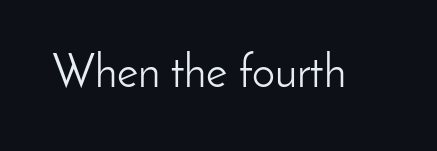
Think standard paragraph weight, or any step lighter than that. This sample has the flowing, uneven cadence of proportional lettering. The passage shown is typeset with a sans-serif family. Italic? Not at all — the glyphs are vertical. Compared with typical body copy, the letter spacing here is the same.
